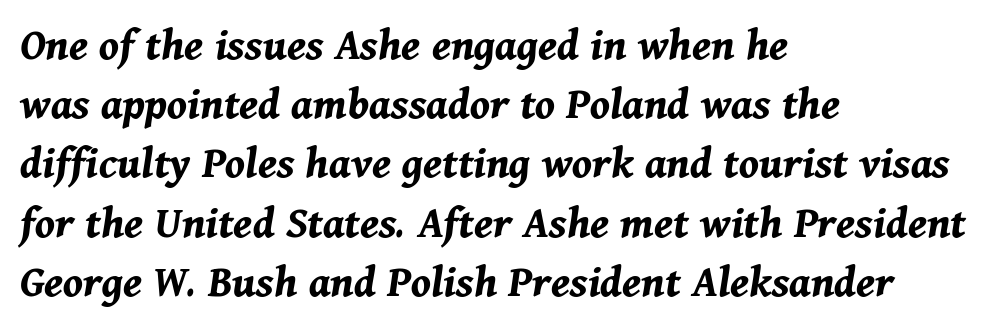
Think of a printed novel: that variable character pitch is what you see here. Left-aligned paragraph, ragged on the right. What's the leading like? Ordinary, nothing unusual. Style check: oblique. The typesetting leans heavy: a genuine bold. Nothing unusual about the tracking: characters are spaced as the font intends.
